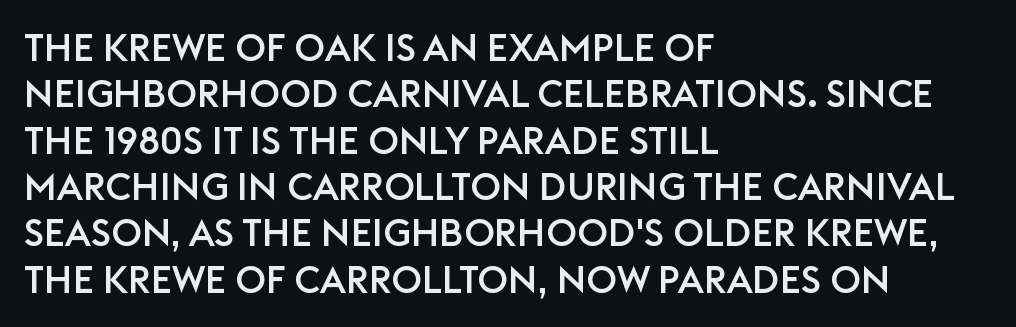
Varying glyph widths throughout — classic text-font behaviour. What stands out about the letter spacing? Nothing — it is the standard amount. Characters remain perfectly vertical along every line. The paragraph shown leans on its left margin. Plain, unruled lines of type. The rendering shows plain stroke endings on the letterforms — a sans-serif design.
